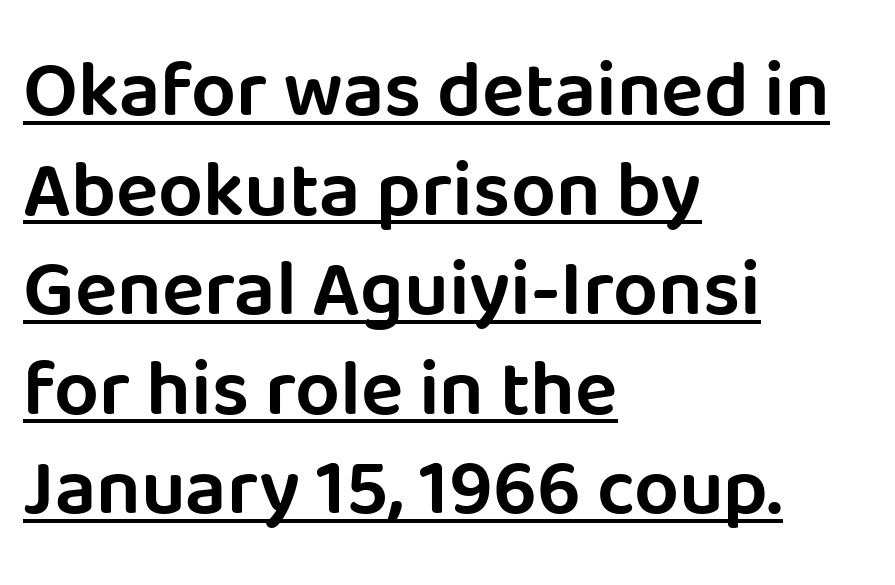
Q: Is the text italic (slanted)? A: No, it is upright.
Q: Is the typeface a serif or a sans-serif typeface? A: Sans-serif.
Q: Is the text underlined? A: Yes.
Q: How is the paragraph aligned? A: Left-aligned.
Q: Is the spacing between letters normal or unusually wide? A: Normal.
Q: Is the spacing between lines tight, normal or loose? A: Normal.
Q: Width (condensed, normal, or wide)? A: Normal.
Q: Stroke contrast? A: Low.
Q: x-height? A: Large.
Q: Monospaced? A: No.
